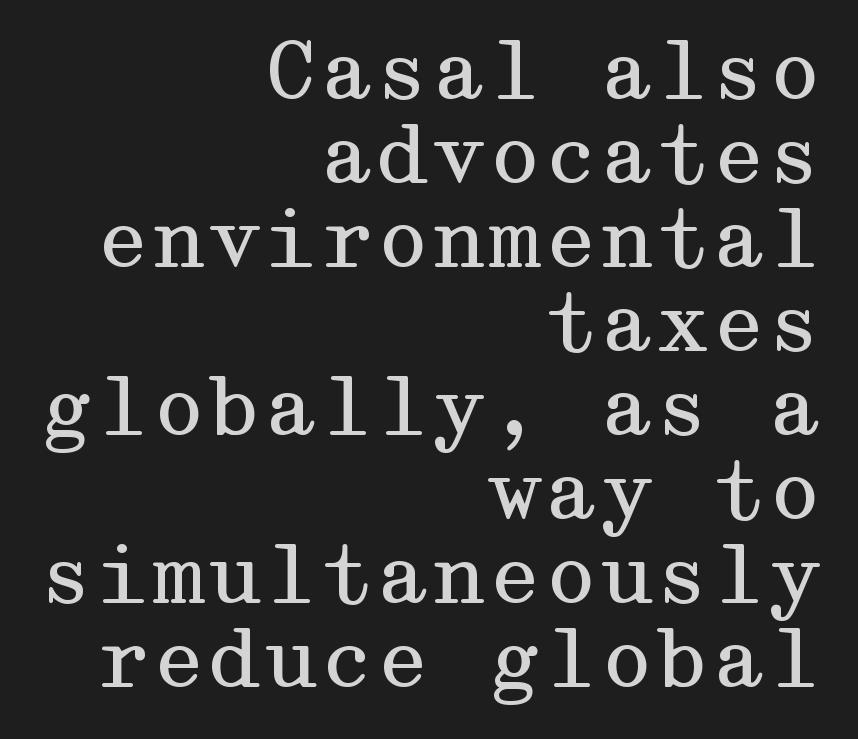
The image shows 80 px regular-weight, wide serif type, upright; set right-aligned, tight line spacing (1.05x), normal letter spacing, not underlined; medium stroke contrast and a medium x-height.
